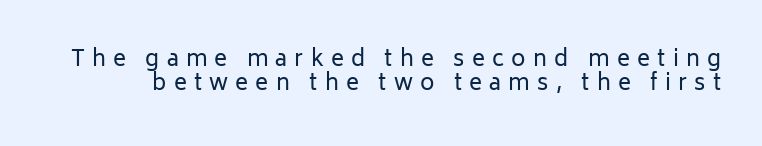
{"italic": "no", "bold": "no", "underline": "no", "line_spacing": "tight", "line_spacing_ratio": 1.07, "letter_spacing": "wide", "letter_spacing_em": 0.33, "glyph_px": 22}
